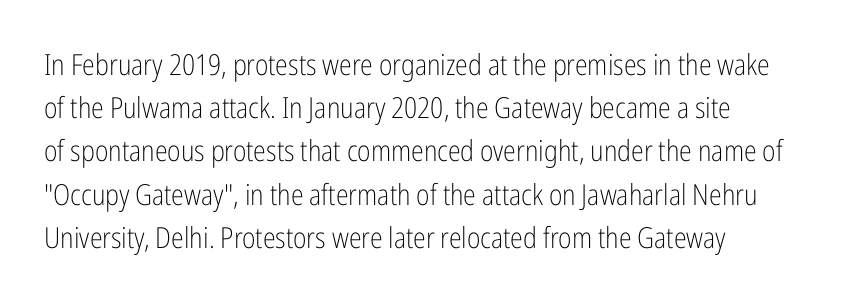
The gaps between neighbouring characters are ordinary and unremarkable. The specimen reads as upright at a glance. The cut favours lightness, reaching ordinary text weight at its darkest. The letters advance in unequal steps, a hallmark of proportional type.
